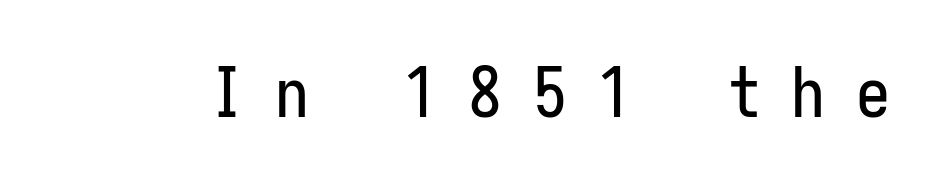
Q: Is the text italic (slanted)? A: No, it is upright.
Q: Is the typeface a serif or a sans-serif typeface? A: Sans-serif.
Q: Is the text underlined? A: No.
Q: Is the spacing between letters normal or unusually wide? A: Unusually wide.
Q: Width (condensed, normal, or wide)? A: Condensed.
Q: Stroke contrast? A: Low.
Q: x-height? A: Medium.
